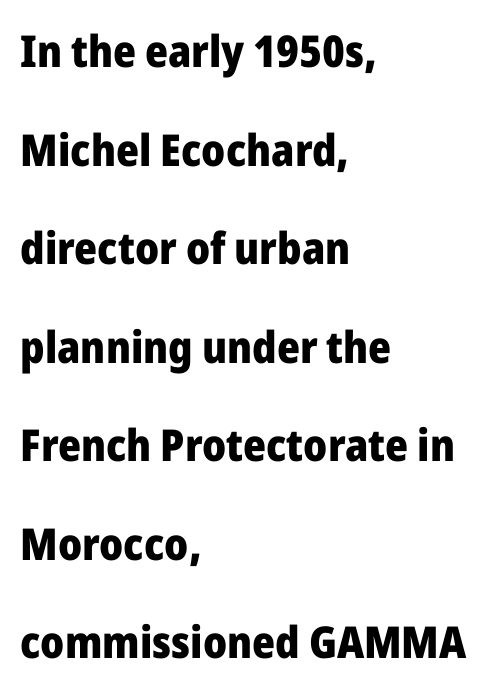
Students, this is bold: see how much ink each stroke carries. The rendering uses a large line-height, opening up the rows. Notice how the stems are strictly vertical — no italics here. Horizontal alignment here is leftward, the default for most running prose.
